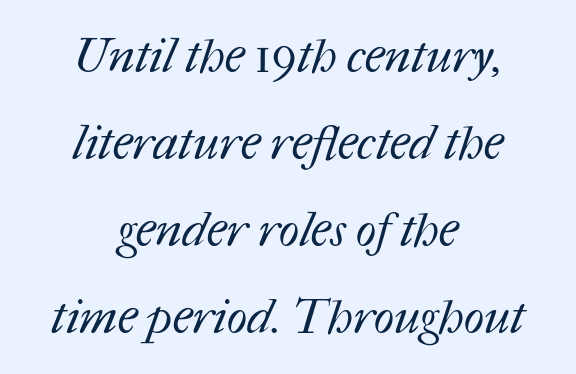
Q: Is the text bold? A: No.
Q: Is the text underlined? A: No.
Q: How is the paragraph aligned? A: Centered.
Q: Is the spacing between letters normal or unusually wide? A: Normal.
Q: Width (condensed, normal, or wide)? A: Normal.
Q: Stroke contrast? A: Medium.
Q: x-height? A: Medium.
Q: Monospaced? A: No.
